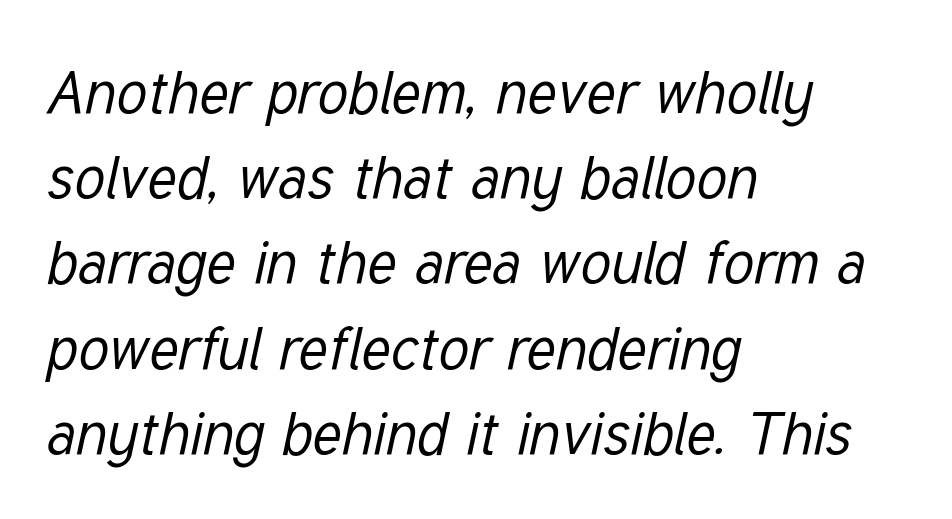
Q: Is the text bold? A: No.
Q: Is the text italic (slanted)? A: Yes, it leans right by about 12 degrees.
Q: Is the text underlined? A: No.
Q: How is the paragraph aligned? A: Left-aligned.
Q: Is the spacing between letters normal or unusually wide? A: Normal.
Q: Is the spacing between lines tight, normal or loose? A: Normal.
Q: Width (condensed, normal, or wide)? A: Condensed.
Q: Stroke contrast? A: Low.
Q: x-height? A: Medium.
Q: Monospaced? A: No.
